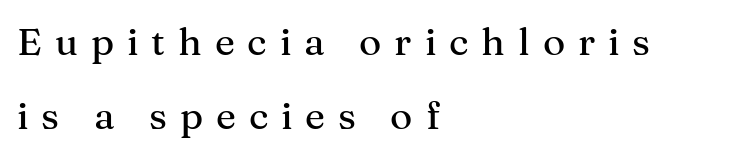
The designer dialed line spacing up above the default. The axis of the letterforms is exactly vertical. The font family rendered here belongs to the serif group. Inter-character spacing is expanded well beyond the font's built-in metrics.
